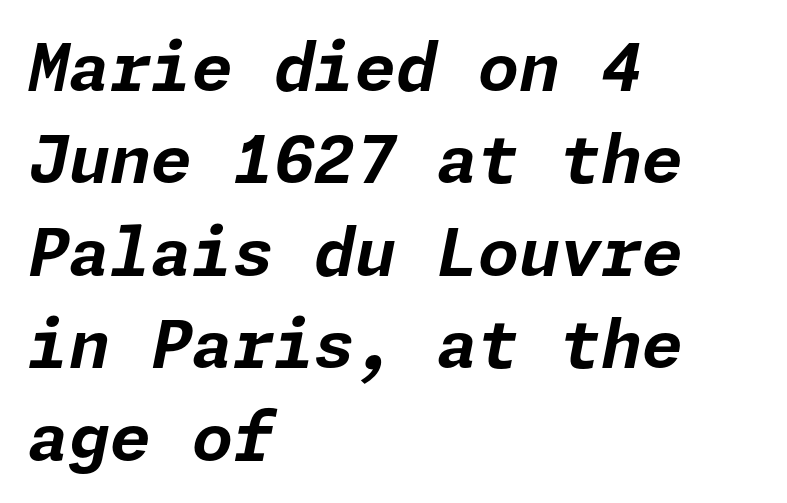
The image shows 66 px bold type, italic (leaning right); set left-aligned, normal line spacing (1.4x), normal letter spacing, not underlined; low stroke contrast and a medium x-height.
